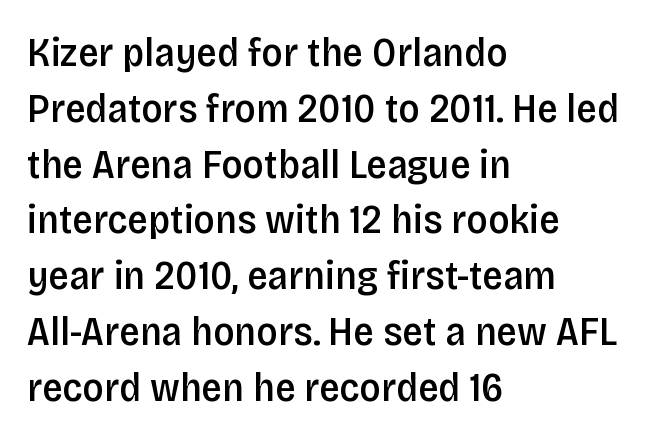
Q: Is the text bold? A: Semi-bold.
Q: Is the text italic (slanted)? A: No, it is upright.
Q: Is the typeface a serif or a sans-serif typeface? A: Sans-serif.
Q: Is the text underlined? A: No.
Q: How is the paragraph aligned? A: Left-aligned.
Q: Is the spacing between letters normal or unusually wide? A: Normal.
Q: Is the spacing between lines tight, normal or loose? A: Normal.
Q: Width (condensed, normal, or wide)? A: Condensed.
Q: Stroke contrast? A: Low.
Q: x-height? A: Large.
Q: Monospaced? A: No.
